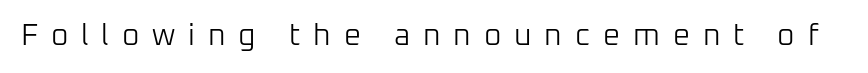
{"serif": "no", "italic": "no", "bold": "no", "weight": "light", "width": "normal", "stroke_contrast": "low", "x_height": "medium", "monospaced": "no", "underline": "no", "letter_spacing": "wide", "letter_spacing_em": 0.43, "glyph_px": 30}
